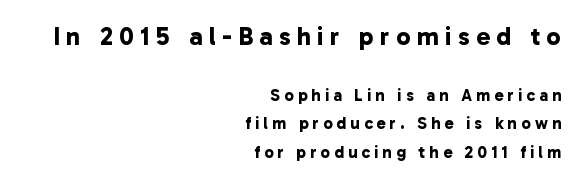
Q: Is the text bold? A: Yes.
Q: Is the text underlined? A: No.
Q: How is the paragraph aligned? A: Right-aligned.
Q: Is the spacing between letters normal or unusually wide? A: Unusually wide.
Q: Is the spacing between lines tight, normal or loose? A: Normal.
Q: Which block of text is set in a larger size, the first (top) or the second (bottom)? A: The first (top) one.
